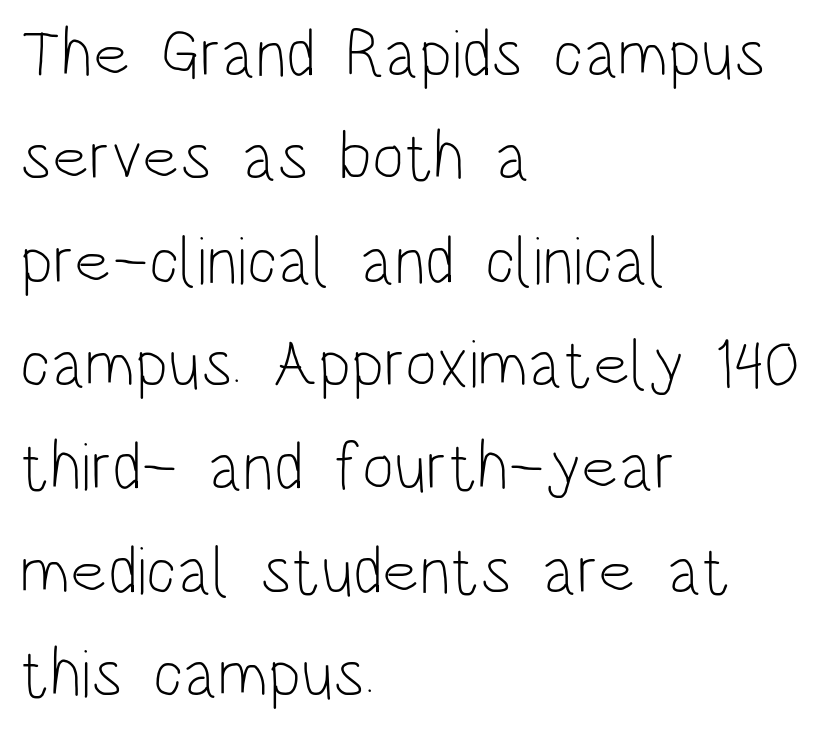
Q: Is the text bold? A: No.
Q: Is the text italic (slanted)? A: No, it is upright.
Q: Is the typeface a serif or a sans-serif typeface? A: Sans-serif.
Q: Is the text underlined? A: No.
Q: How is the paragraph aligned? A: Left-aligned.
Q: Is the spacing between letters normal or unusually wide? A: Normal.
Q: Is the spacing between lines tight, normal or loose? A: Normal.
Q: Width (condensed, normal, or wide)? A: Condensed.
Q: Stroke contrast? A: Low.
Q: x-height? A: Large.
Q: Monospaced? A: No.
